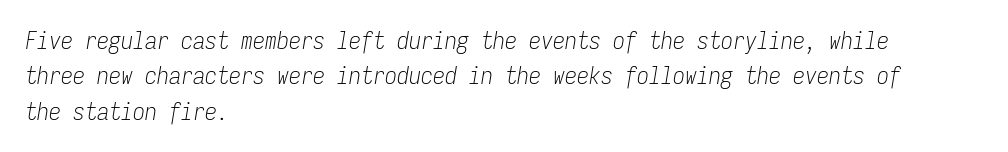
Q: Is the text bold? A: No.
Q: Is the text italic (slanted)? A: Yes, it leans right by about 9 degrees.
Q: Is the text underlined? A: No.
Q: How is the paragraph aligned? A: Left-aligned.
Q: Is the spacing between letters normal or unusually wide? A: Normal.
Q: Is the spacing between lines tight, normal or loose? A: Normal.
